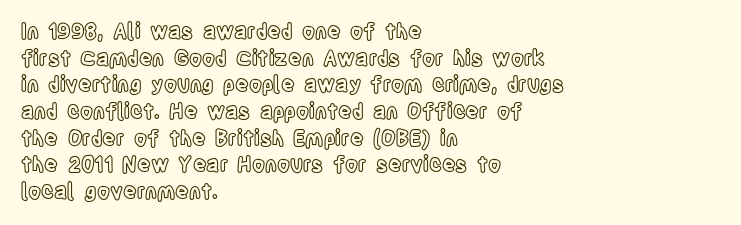
Q: Is the text italic (slanted)? A: No, it is upright.
Q: Is the text underlined? A: No.
Q: How is the paragraph aligned? A: Left-aligned.
Q: Is the spacing between letters normal or unusually wide? A: Normal.
Q: Is the spacing between lines tight, normal or loose? A: Normal.
